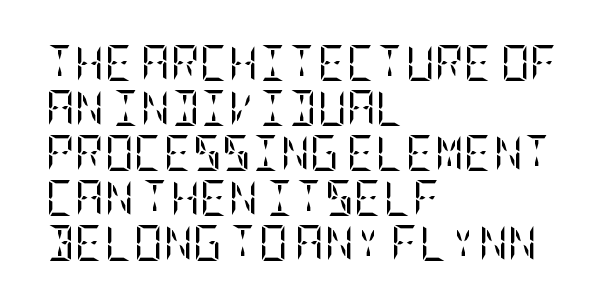
The image shows 36 px regular-weight, condensed serif type, upright; set left-aligned, normal line spacing (1.25x), normal letter spacing, not underlined; low stroke contrast and a large x-height.
